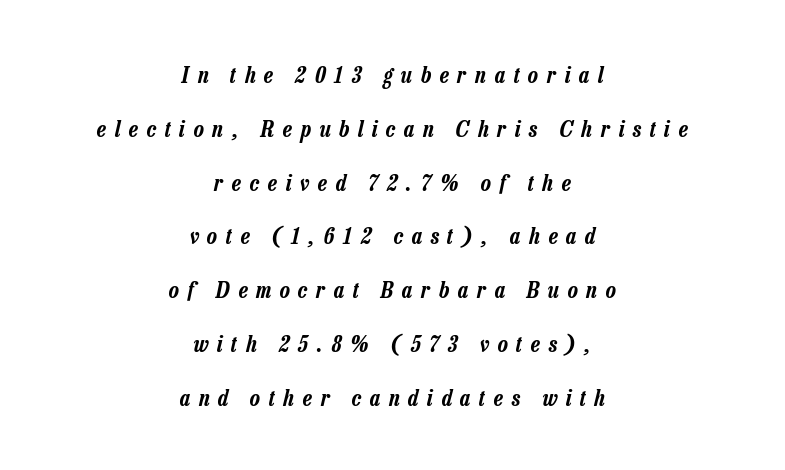
The image shows 23 px text type, italic (leaning right); set centered, loose line spacing (2.34x), unusually wide letter spacing (+0.38 em), not underlined.
